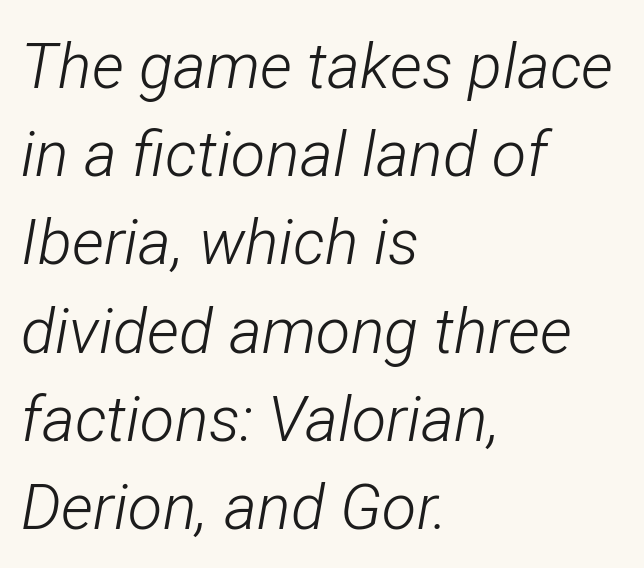
{"italic": "yes", "lean": "right", "slant_degrees": 12, "bold": "no", "weight": "light", "width": "condensed", "stroke_contrast": "low", "x_height": "medium", "monospaced": "no", "underline": "no", "align": "left", "line_spacing": "normal", "line_spacing_ratio": 1.4, "letter_spacing": "normal", "letter_spacing_em": 0.0, "glyph_px": 63}
